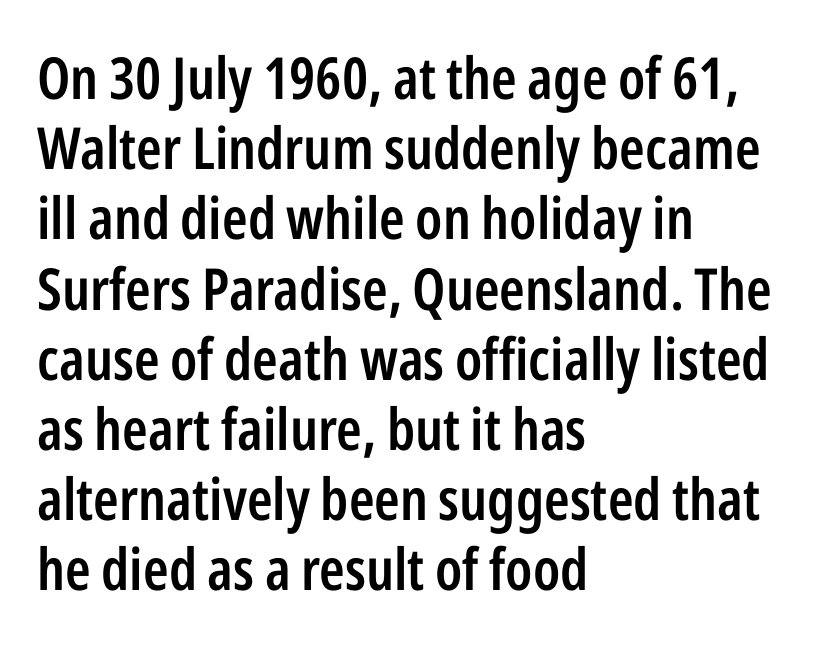
The image shows 58 px semibold, condensed sans-serif type, upright; set left-aligned, line spacing 1.21x, normal letter spacing, not underlined; low stroke contrast and a medium x-height.
